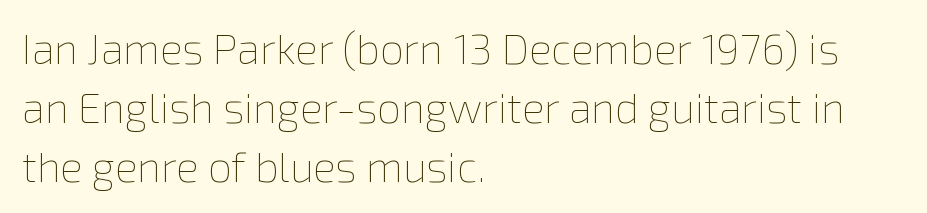
{"italic": "no", "bold": "no", "weight": "thin", "width": "normal", "stroke_contrast": "low", "x_height": "medium", "monospaced": "no", "underline": "no", "align": "left", "line_spacing": "normal", "line_spacing_ratio": 1.4, "letter_spacing": "normal", "letter_spacing_em": 0.0, "glyph_px": 42}
